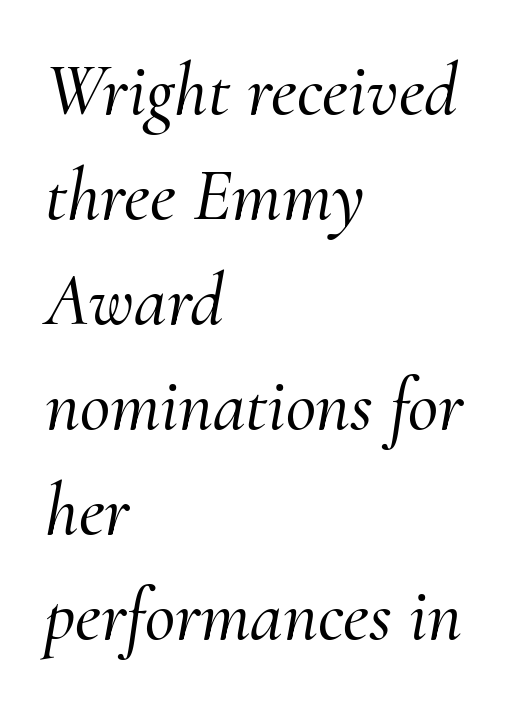
{"serif": "yes", "italic": "yes", "lean": "right", "slant_degrees": 10, "width": "normal", "stroke_contrast": "medium", "x_height": "small", "monospaced": "no", "underline": "no", "align": "left", "line_spacing": "normal", "line_spacing_ratio": 1.42, "letter_spacing": "normal", "letter_spacing_em": 0.0, "glyph_px": 74}
